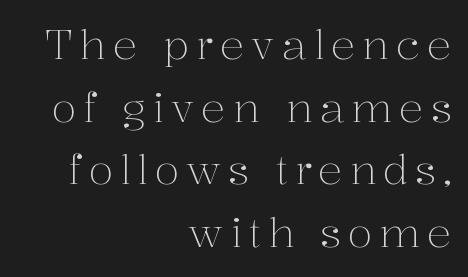
Italic: no, the glyphs are upright roman. Heft: none added — not bold. Leading: standard. This sample is right-justified, so line beginnings fall wherever the words allow. A typesetter would call this proportional, since set widths differ per character.
